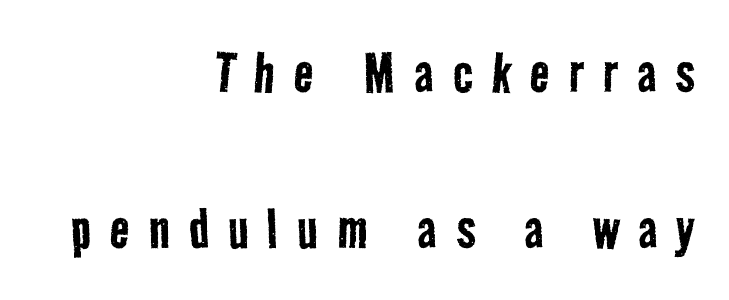
Q: Is the text bold? A: No.
Q: Is the typeface a serif or a sans-serif typeface? A: Sans-serif.
Q: Is the text underlined? A: No.
Q: How is the paragraph aligned? A: Right-aligned.
Q: Is the spacing between letters normal or unusually wide? A: Unusually wide.
Q: Is the spacing between lines tight, normal or loose? A: Loose.
Q: Width (condensed, normal, or wide)? A: Condensed.
Q: Stroke contrast? A: Low.
Q: x-height? A: Medium.
Q: Monospaced? A: No.
